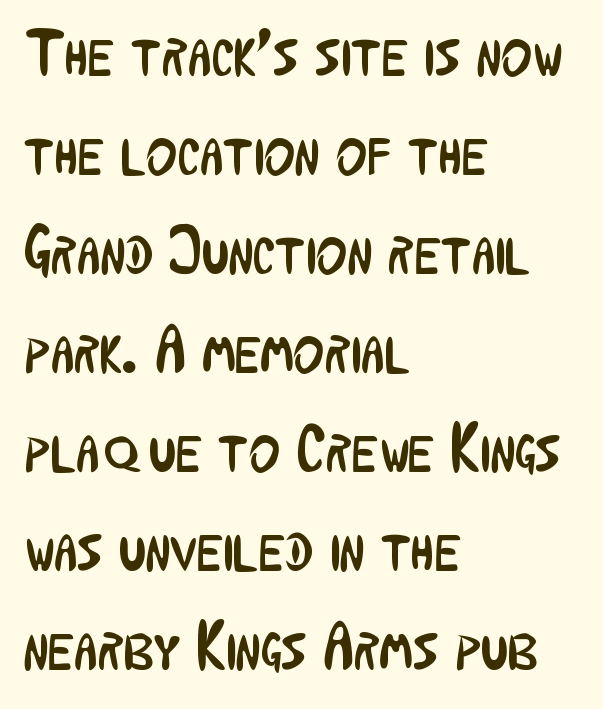
Q: Is the text bold? A: No.
Q: Is the text italic (slanted)? A: No, it is upright.
Q: Is the typeface a serif or a sans-serif typeface? A: Sans-serif.
Q: Is the text underlined? A: No.
Q: How is the paragraph aligned? A: Left-aligned.
Q: Is the spacing between letters normal or unusually wide? A: Normal.
Q: Is the spacing between lines tight, normal or loose? A: Normal.
Q: Width (condensed, normal, or wide)? A: Condensed.
Q: Stroke contrast? A: Low.
Q: x-height? A: Medium.
Q: Monospaced? A: No.
